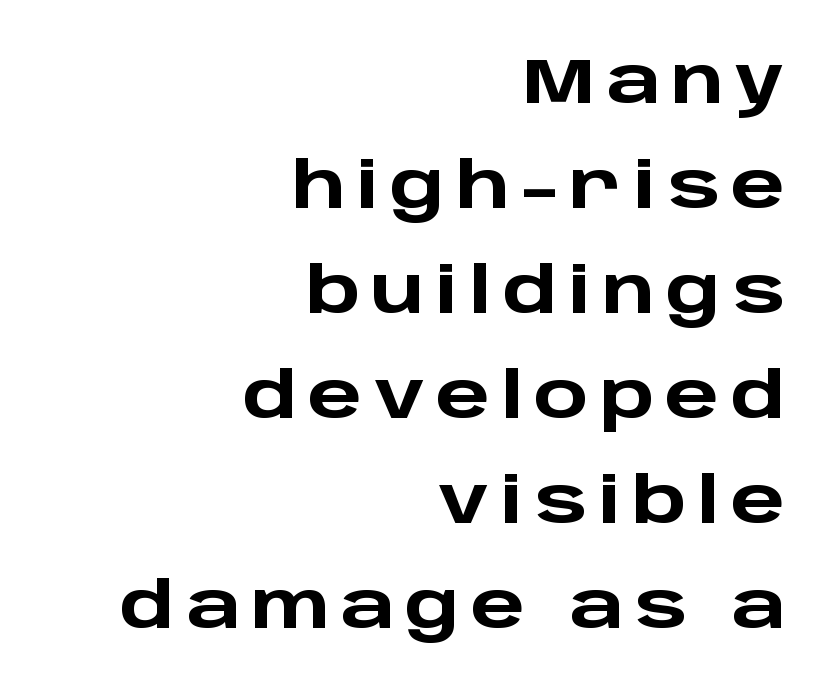
If you drew a line through each stem, it would be perfectly vertical. Words float on clear page, feet unadorned. Pretty heavy lettering here — definitely bold. A typesetter would call this leading conventional body-copy spacing.
